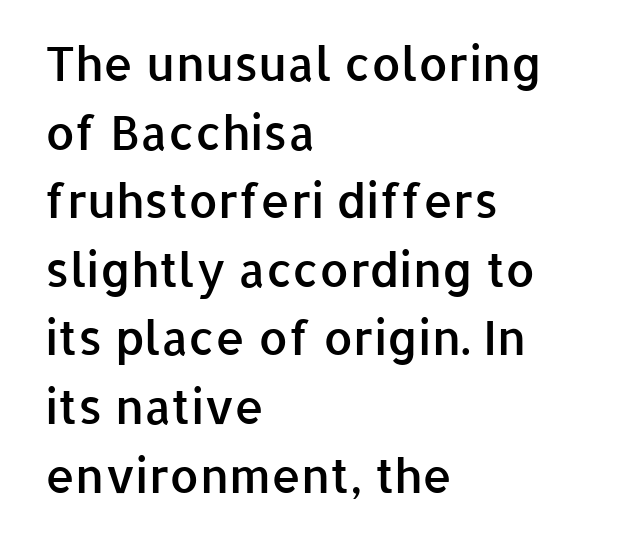
{"serif": "no", "italic": "no", "bold": "semi", "weight": "semibold", "width": "normal", "stroke_contrast": "low", "x_height": "medium", "monospaced": "no", "underline": "no", "align": "left", "line_spacing": "normal", "line_spacing_ratio": 1.46, "letter_spacing": "normal", "letter_spacing_em": 0.0, "glyph_px": 47}
